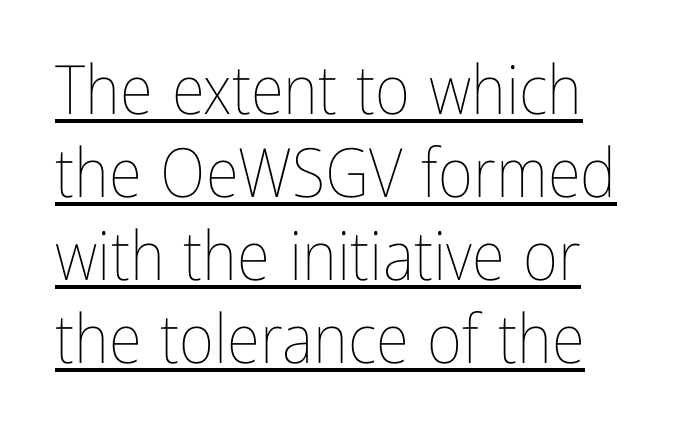
{"italic": "no", "bold": "no", "weight": "thin", "width": "condensed", "stroke_contrast": "low", "x_height": "medium", "monospaced": "no", "underline": "yes", "line_spacing_ratio": 1.22, "letter_spacing": "normal", "letter_spacing_em": 0.0, "glyph_px": 68}
